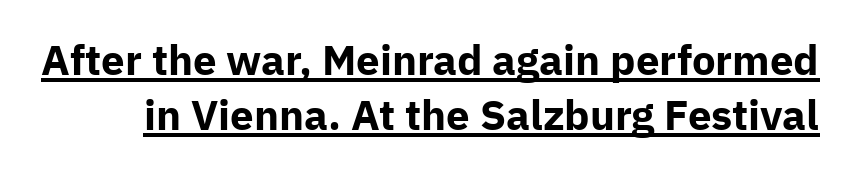
The image shows 42 px bold sans-serif type, upright; set normal line spacing (1.32x), normal letter spacing, underlined; low stroke contrast and a medium x-height.
